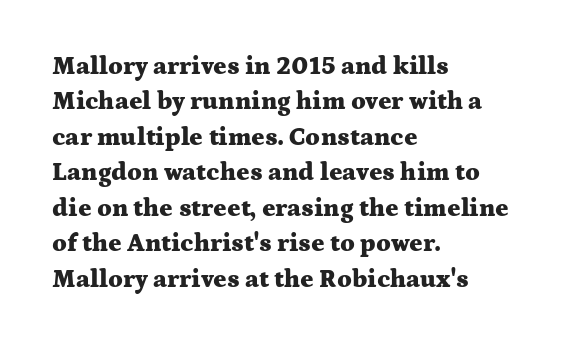
The strokes are fattened all the way to bold. Does the copy run flush right? No — it runs flush left. The face used here is rendered with its standard letterfit. Does the leading feel generous? No, just average. The typography opts for an upright posture over an oblique one.
